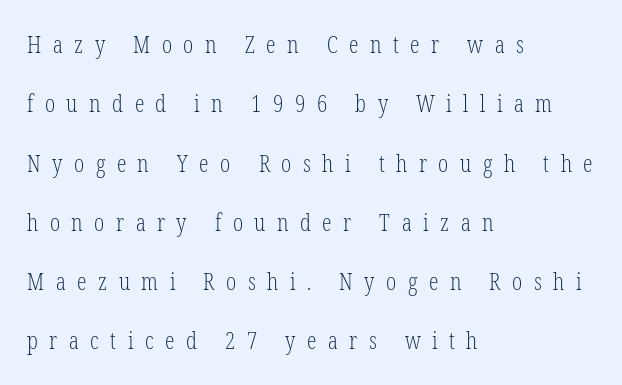
{"italic": "no", "bold": "no", "underline": "no", "align": "left", "line_spacing": "loose", "line_spacing_ratio": 2.47, "letter_spacing": "wide", "letter_spacing_em": 0.48, "glyph_px": 24}
